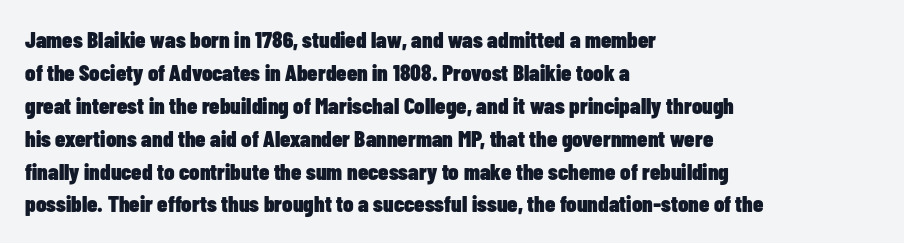
Q: Is the text bold? A: Yes.
Q: Is the text italic (slanted)? A: No, it is upright.
Q: Is the text underlined? A: No.
Q: How is the paragraph aligned? A: Left-aligned.
Q: Is the spacing between letters normal or unusually wide? A: Normal.
Q: Is the spacing between lines tight, normal or loose? A: Normal.
